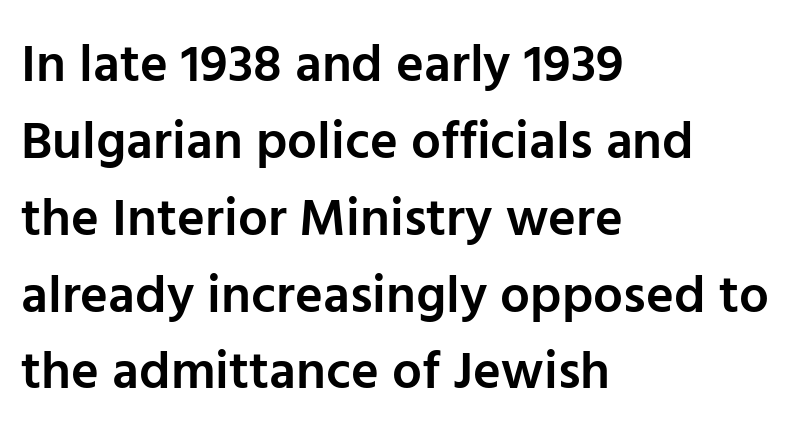
The image shows 53 px semibold sans-serif type, upright; set left-aligned, normal line spacing (1.45x), normal letter spacing, not underlined; low stroke contrast and a medium x-height.
